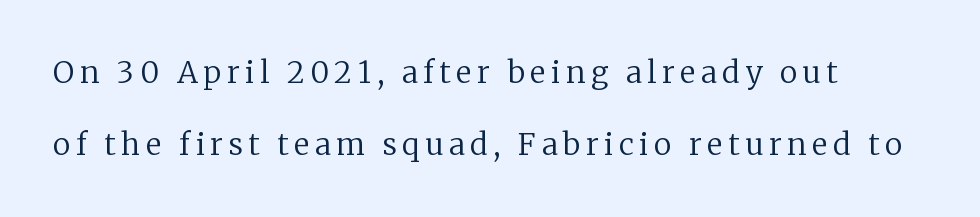
The strip under each line holds only bare page. Horizontal alignment here is leftward, the default for most running prose. The passage shown is typed in a proportional face where columns would drift. The strokes are not fattened; the text isn't bold. This rendering employs a face with finishing strokes, i.e., a serif. The block of text is sparse from top to bottom, with ample space between rows.
